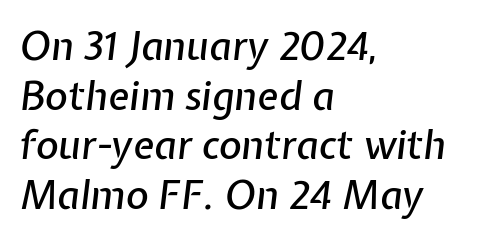
Q: Is the text italic (slanted)? A: Yes, it leans right by about 7 degrees.
Q: Is the text underlined? A: No.
Q: How is the paragraph aligned? A: Left-aligned.
Q: Is the spacing between letters normal or unusually wide? A: Normal.
Q: Is the spacing between lines tight, normal or loose? A: Normal.
Q: Width (condensed, normal, or wide)? A: Normal.
Q: Stroke contrast? A: Low.
Q: x-height? A: Medium.
Q: Monospaced? A: No.
